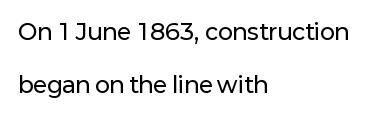
{"italic": "no", "underline": "no", "align": "left", "line_spacing": "loose", "line_spacing_ratio": 2.43, "letter_spacing": "normal", "letter_spacing_em": 0.0, "glyph_px": 22}
